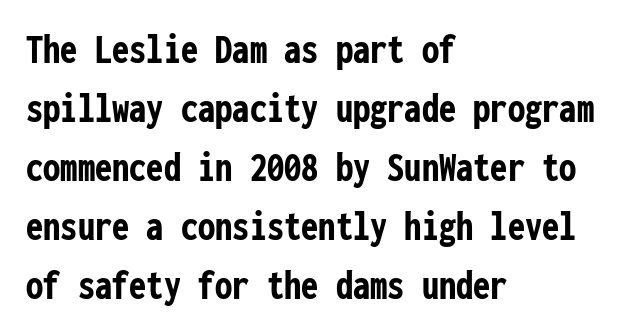
The image shows 43 px semibold, condensed sans-serif type, upright, monospaced; set left-aligned, normal line spacing (1.37x), normal letter spacing, not underlined; low stroke contrast and a medium x-height.
